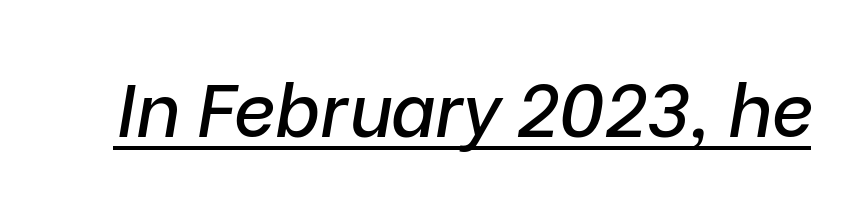
Q: Is the text italic (slanted)? A: Yes, it leans right by about 9 degrees.
Q: Is the text underlined? A: Yes.
Q: Is the spacing between letters normal or unusually wide? A: Normal.
Q: Width (condensed, normal, or wide)? A: Normal.
Q: Stroke contrast? A: Low.
Q: x-height? A: Medium.
Q: Monospaced? A: No.
